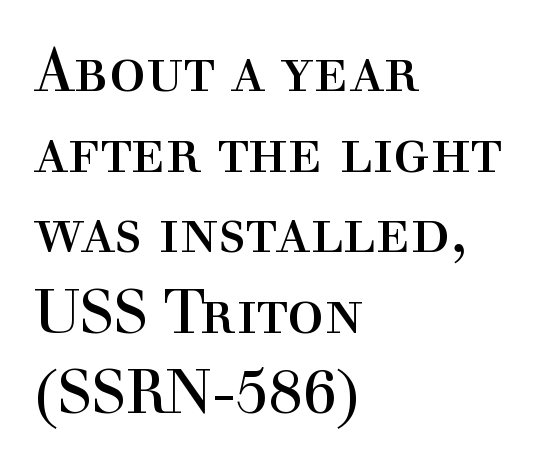
Is the letter spacing exaggerated? No — it looks like the ordinary default. Quick note: underline off. Stems and bowls with no extra thickness — not bold. Casual observation: everything's shoved over to the left.
